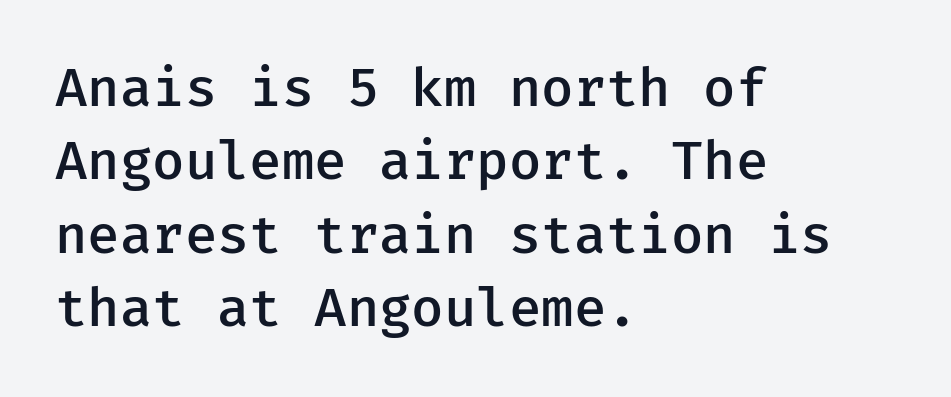
{"serif": "no", "italic": "no", "bold": "semi", "weight": "semibold", "width": "normal", "stroke_contrast": "low", "x_height": "medium", "underline": "no", "align": "left", "line_spacing": "normal", "line_spacing_ratio": 1.36, "letter_spacing": "normal", "letter_spacing_em": 0.0, "glyph_px": 54}
